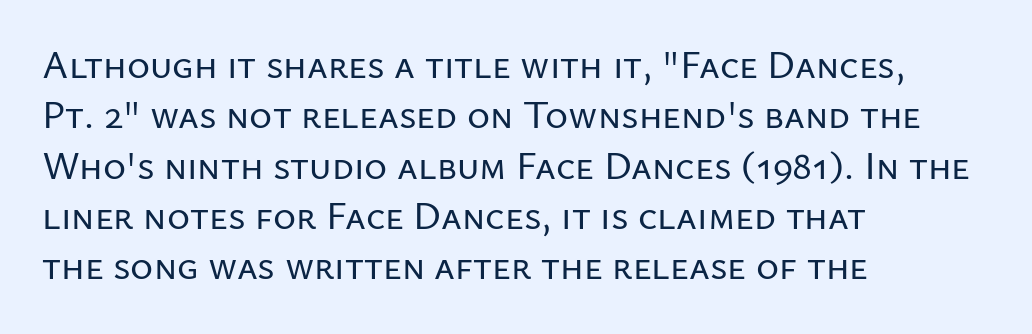
Q: Is the text italic (slanted)? A: No, it is upright.
Q: Is the typeface a serif or a sans-serif typeface? A: Sans-serif.
Q: Is the text underlined? A: No.
Q: How is the paragraph aligned? A: Left-aligned.
Q: Is the spacing between letters normal or unusually wide? A: Normal.
Q: Is the spacing between lines tight, normal or loose? A: Normal.
Q: Width (condensed, normal, or wide)? A: Normal.
Q: Stroke contrast? A: Low.
Q: x-height? A: Medium.
Q: Monospaced? A: No.
